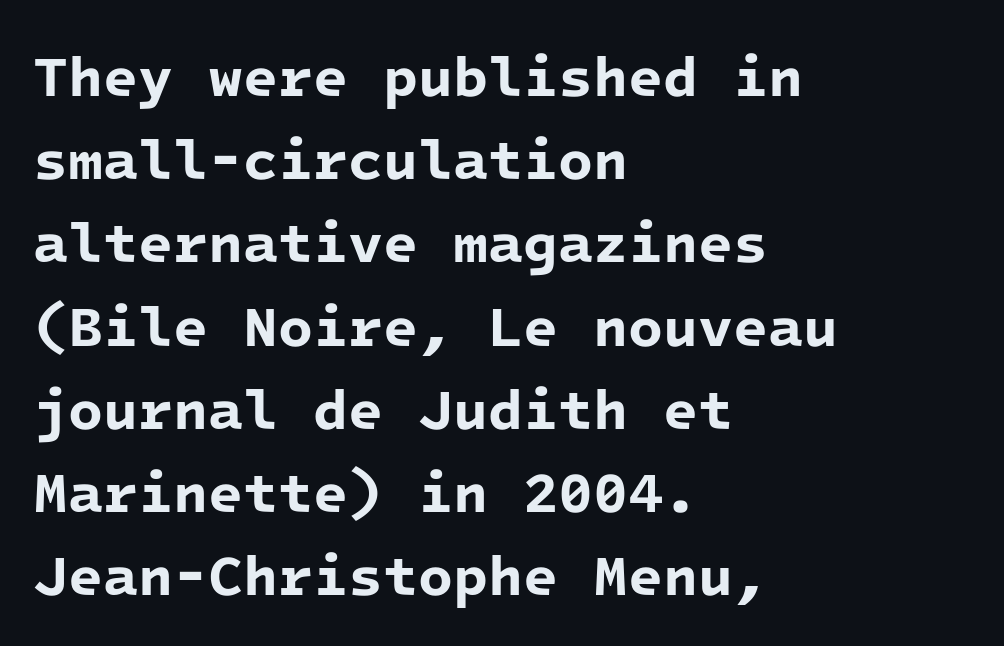
The image shows 57 px bold sans-serif type, monospaced; set left-aligned, normal line spacing (1.46x), normal letter spacing, not underlined; low stroke contrast and a medium x-height.
